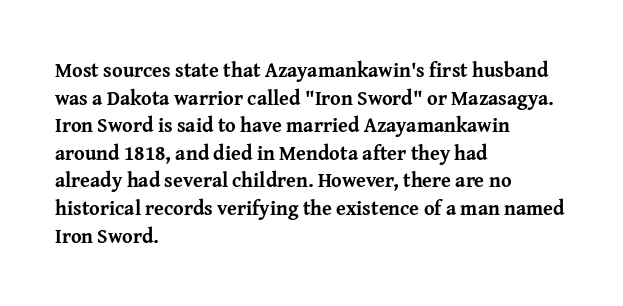
Q: Is the text bold? A: Yes.
Q: Is the text italic (slanted)? A: No, it is upright.
Q: Is the text underlined? A: No.
Q: How is the paragraph aligned? A: Left-aligned.
Q: Is the spacing between letters normal or unusually wide? A: Normal.
Q: Is the spacing between lines tight, normal or loose? A: Normal.
